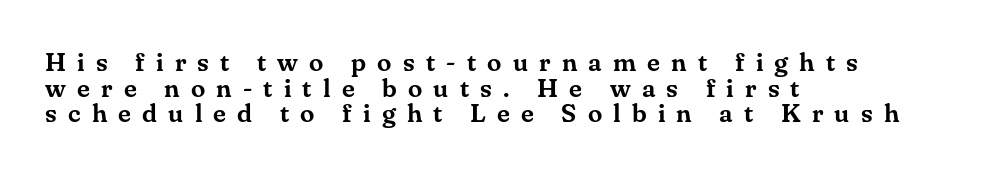
{"italic": "no", "underline": "no", "align": "left", "line_spacing": "tight", "line_spacing_ratio": 0.99, "letter_spacing": "wide", "letter_spacing_em": 0.43, "glyph_px": 26}
